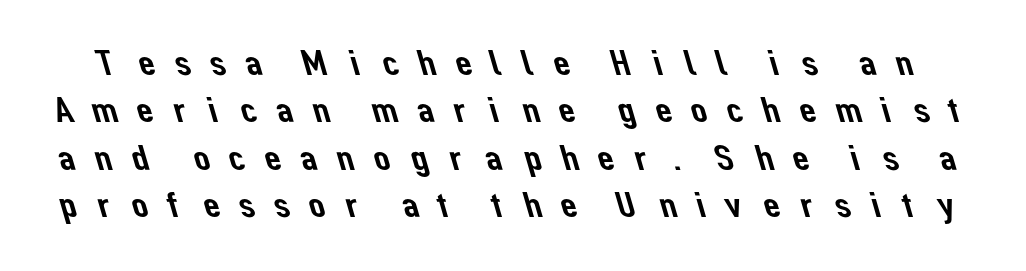
The image shows 37 px sans-serif type; set normal line spacing (1.28x), unusually wide letter spacing (+0.42 em), not underlined; low stroke contrast and a medium x-height.
